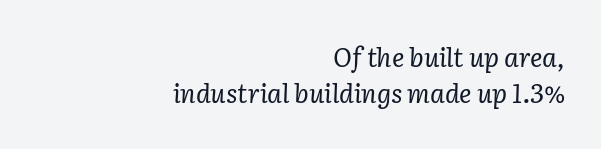
This block has exactly the height ordinary leading produces. Line endings align vertically; line beginnings do not. Clear beneath every line of the passage. The letters look calm and open, with moderate or lighter stems. A typesetter would mark this as italic. This rendering leaves character spacing at its baseline value.
